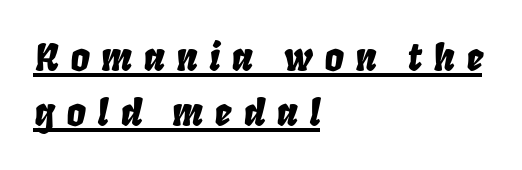
The image shows 38 px condensed type, italic (leaning right); set left-aligned, normal line spacing (1.44x), unusually wide letter spacing (+0.3 em), underlined; low stroke contrast and a large x-height.
